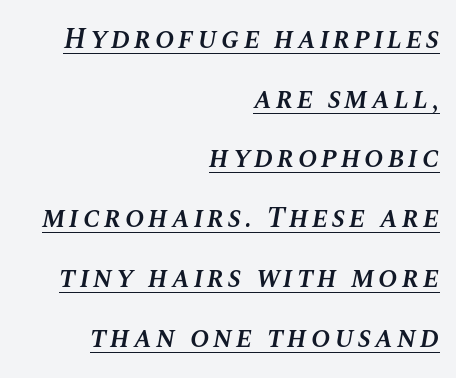
{"italic": "yes", "lean": "right", "slant_degrees": 10, "bold": "semi", "weight": "semibold", "width": "normal", "stroke_contrast": "medium", "x_height": "large", "monospaced": "no", "underline": "yes", "align": "right", "line_spacing": "loose", "line_spacing_ratio": 2.06, "glyph_px": 29}
